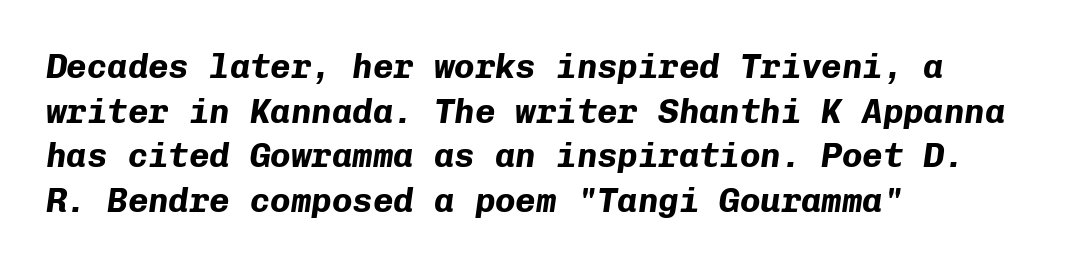
The passage shown has conventional tracking throughout. This sample has the even, mechanical cadence of fixed-width lettering. The letters are bold, with thick, heavy strokes. The rendering applies a slant to the glyphs.
